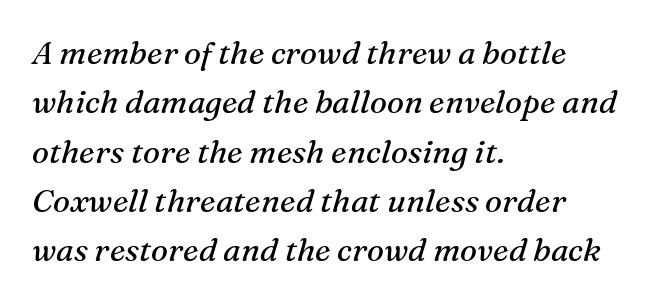
Is the type slanted? Yes — the strokes lean at a clear angle. Stroke terminals: seriffed. Is the stroke heavy? The answer is a plain regular-or-lighter. Every row of glyphs begins at an identical x-position on the left. Think of a printed novel: that variable character pitch is what you see here.
